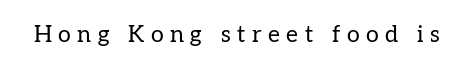
Characters follow at a spacing far wider than the type designer built in. The glyphs are unaccompanied by any horizontal stroke below them. The type sits square on the baseline with zero lean. The font is comparable to plain body text, perhaps lighter.
